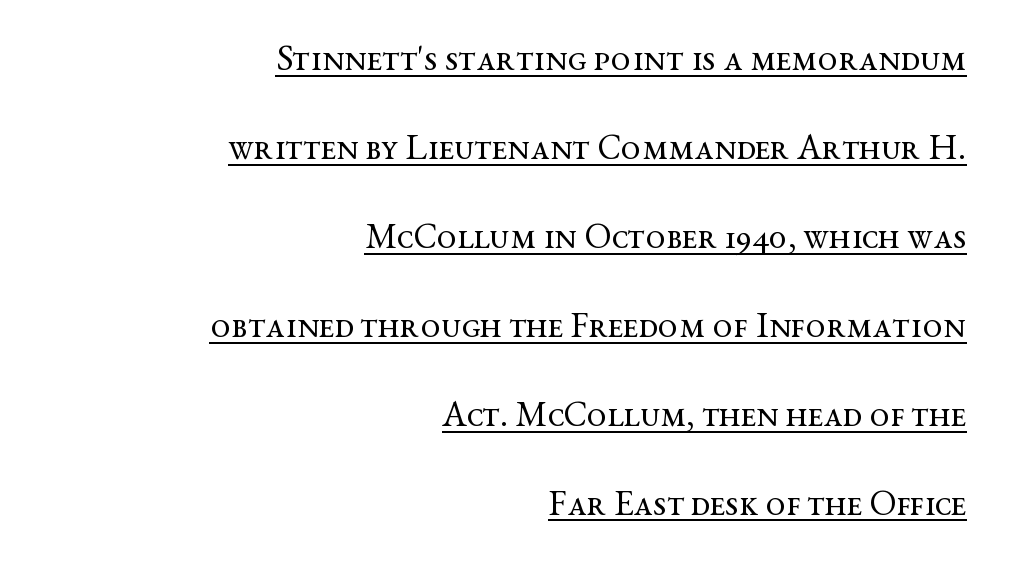
{"serif": "yes", "italic": "no", "bold": "no", "weight": "regular", "width": "wide", "stroke_contrast": "medium", "x_height": "medium", "monospaced": "no", "underline": "yes", "align": "right", "line_spacing": "loose", "line_spacing_ratio": 2.47, "letter_spacing": "normal", "letter_spacing_em": 0.0, "glyph_px": 36}
